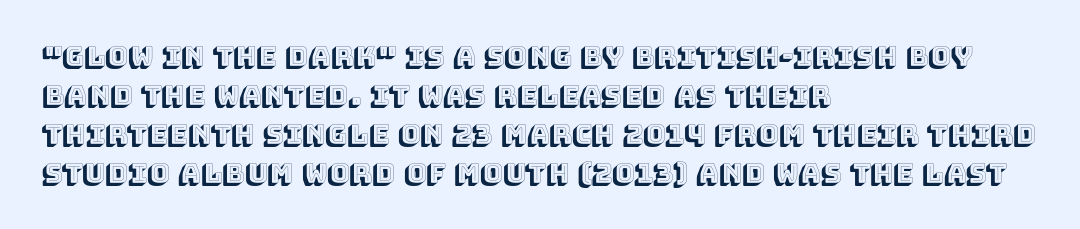
This block has exactly the height ordinary leading produces. The specimen reads as upright at a glance. Letters rest on an invisible, unmarked baseline. Compared with typical body copy, the letter spacing here is the same.
